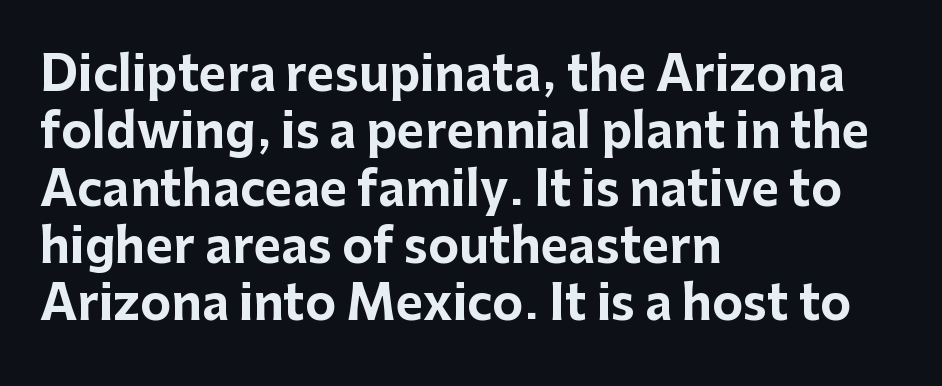
{"serif": "no", "italic": "no", "bold": "yes", "weight": "bold", "width": "normal", "stroke_contrast": "low", "x_height": "medium", "monospaced": "no", "underline": "no", "align": "left", "line_spacing_ratio": 1.22, "letter_spacing": "normal", "letter_spacing_em": 0.0, "glyph_px": 47}
